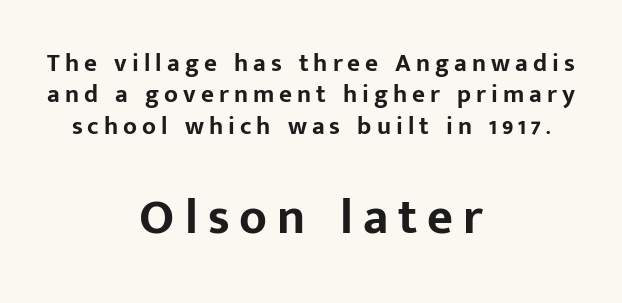
The image shows 50 px bold sans-serif type, upright; set centered, normal line spacing (1.26x), unusually wide letter spacing (+0.2 em), not underlined; the second (bottom) block is 2.0x larger; low stroke contrast and a medium x-height.
